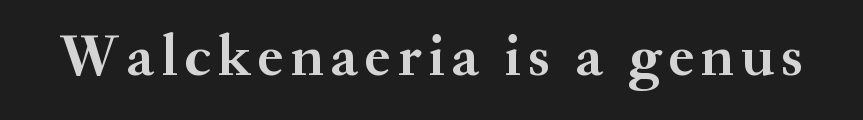
Q: Is the text bold? A: Yes.
Q: Is the text italic (slanted)? A: No, it is upright.
Q: Is the typeface a serif or a sans-serif typeface? A: Serif.
Q: Is the text underlined? A: No.
Q: Width (condensed, normal, or wide)? A: Normal.
Q: Stroke contrast? A: Medium.
Q: x-height? A: Small.
Q: Monospaced? A: No.
